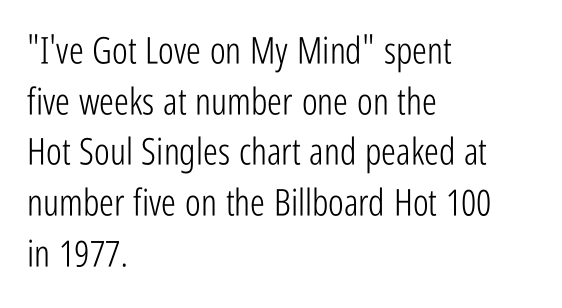
The type sits square on the baseline with zero lean. Spacing verdict: proportional, widths tailored to each character. All the whitespace from short lines collects on the right. The designer went with a sans here, leaving each stem footless.
